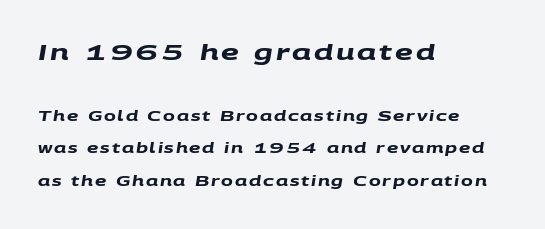
The image shows 22 px bold type; set left-aligned, loose line spacing (2.33x), not underlined; the first (top) block is 1.57x larger.
